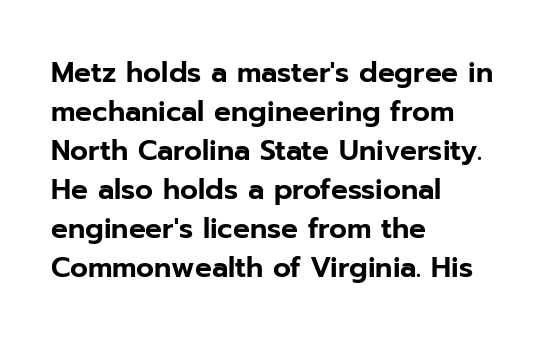
The specimen omits any rule beneath the text block's lines. The letters advance in unequal steps, a hallmark of proportional type. Between one letter and the next there's only the usual sliver of space. This is sans-serif lettering, the kind often seen on screens and signage. Horizontally, the lines are justified to the leading edge only. Posture: vertical.
